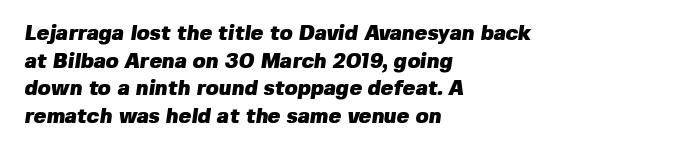
Q: Is the text bold? A: Yes.
Q: Is the text underlined? A: No.
Q: How is the paragraph aligned? A: Left-aligned.
Q: Is the spacing between letters normal or unusually wide? A: Normal.
Q: Is the spacing between lines tight, normal or loose? A: Normal.
